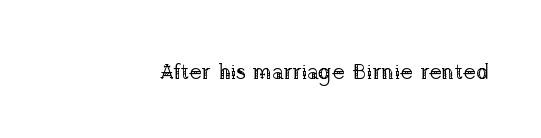
Q: Is the text bold? A: No.
Q: Is the text italic (slanted)? A: No, it is upright.
Q: Is the text underlined? A: No.
Q: Is the spacing between letters normal or unusually wide? A: Normal.
